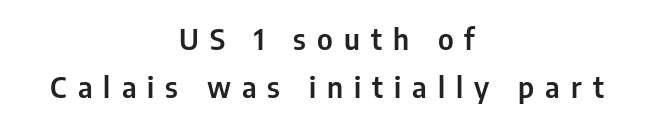
{"serif": "no", "italic": "no", "width": "condensed", "stroke_contrast": "low", "x_height": "medium", "monospaced": "no", "underline": "no", "align": "center", "line_spacing": "normal", "line_spacing_ratio": 1.65, "letter_spacing": "wide", "letter_spacing_em": 0.38, "glyph_px": 29}
